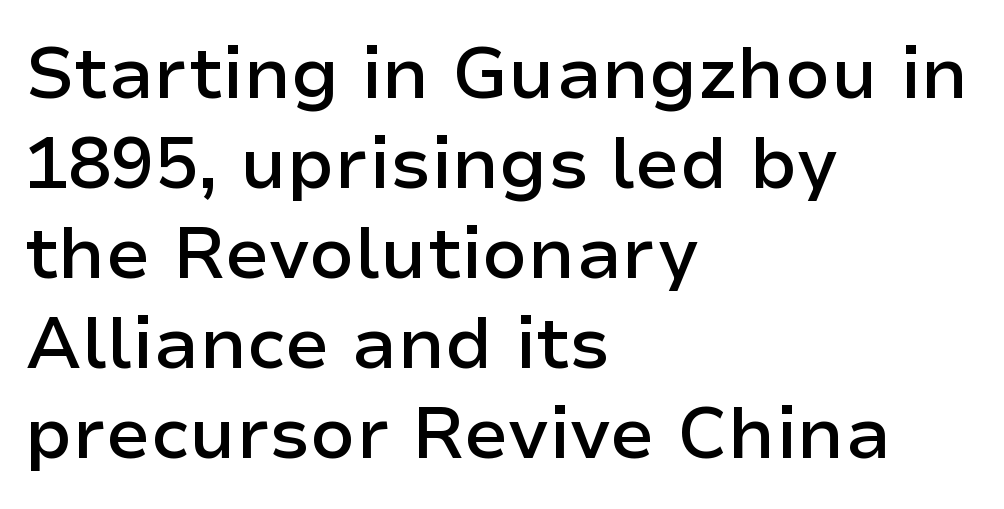
The image shows 72 px semibold sans-serif type, upright; set left-aligned, normal line spacing (1.25x), normal letter spacing, not underlined; low stroke contrast and a medium x-height.
